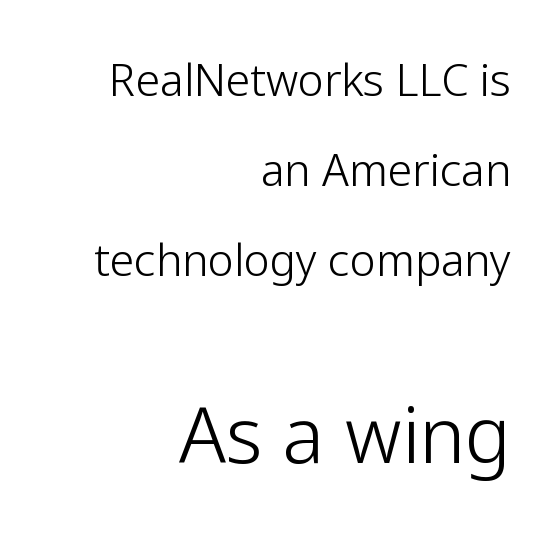
Q: Is the text bold? A: No.
Q: Is the text italic (slanted)? A: No, it is upright.
Q: Is the typeface a serif or a sans-serif typeface? A: Sans-serif.
Q: Is the text underlined? A: No.
Q: How is the paragraph aligned? A: Right-aligned.
Q: Is the spacing between letters normal or unusually wide? A: Normal.
Q: Is the spacing between lines tight, normal or loose? A: Loose.
Q: Which block of text is set in a larger size, the first (top) or the second (bottom)? A: The second (bottom) one.
Q: Width (condensed, normal, or wide)? A: Normal.
Q: Stroke contrast? A: Low.
Q: x-height? A: Medium.
Q: Monospaced? A: No.
